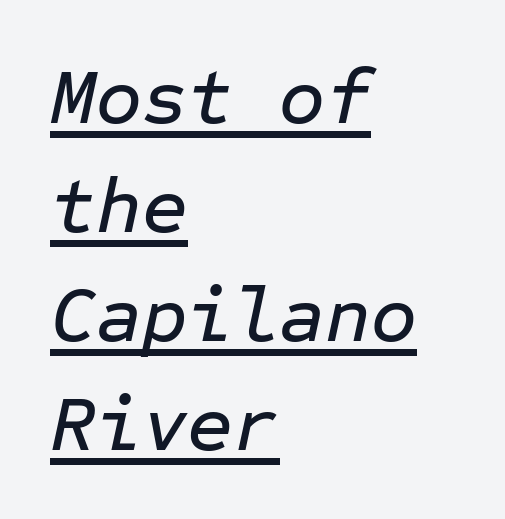
Q: Is the text italic (slanted)? A: Yes, it leans right by about 12 degrees.
Q: Is the text underlined? A: Yes.
Q: How is the paragraph aligned? A: Left-aligned.
Q: Is the spacing between letters normal or unusually wide? A: Normal.
Q: Is the spacing between lines tight, normal or loose? A: Normal.
Q: Width (condensed, normal, or wide)? A: Normal.
Q: Stroke contrast? A: Low.
Q: x-height? A: Medium.
Q: Monospaced? A: Yes.
